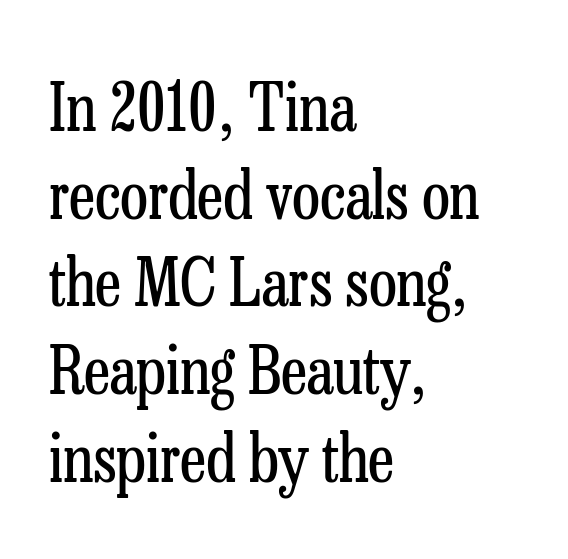
The image shows 65 px regular-weight, condensed serif type, upright; set left-aligned, normal line spacing (1.35x), normal letter spacing, not underlined; low stroke contrast and a medium x-height.
